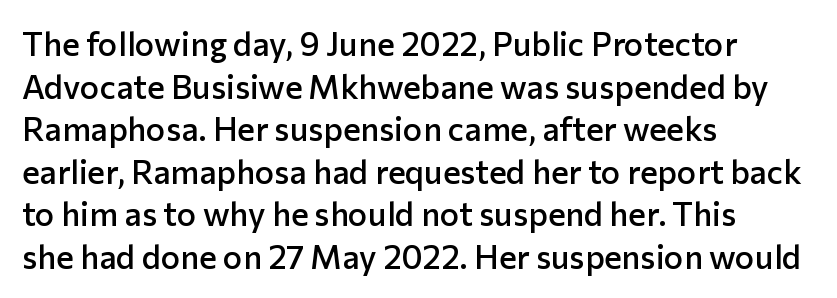
{"serif": "no", "italic": "no", "bold": "semi", "weight": "semibold", "width": "normal", "stroke_contrast": "low", "x_height": "medium", "monospaced": "no", "underline": "no", "align": "left", "line_spacing": "normal", "line_spacing_ratio": 1.29, "letter_spacing": "normal", "letter_spacing_em": 0.0, "glyph_px": 33}
